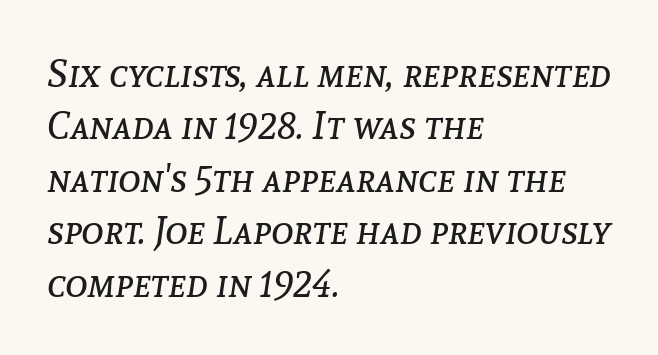
Q: Is the text bold? A: No.
Q: Is the text italic (slanted)? A: Yes, it leans right by about 8 degrees.
Q: Is the text underlined? A: No.
Q: How is the paragraph aligned? A: Left-aligned.
Q: Is the spacing between letters normal or unusually wide? A: Normal.
Q: Is the spacing between lines tight, normal or loose? A: Normal.
Q: Width (condensed, normal, or wide)? A: Normal.
Q: Stroke contrast? A: Low.
Q: x-height? A: Medium.
Q: Monospaced? A: No.
